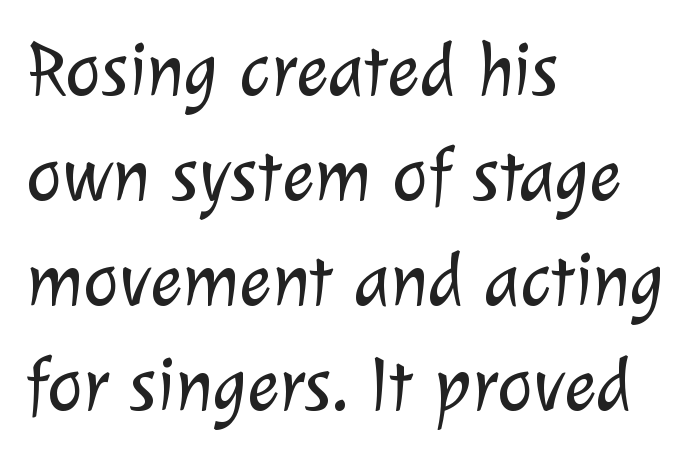
Spacing verdict: proportional, widths tailored to each character. The designer went with a sans here, leaving each stem footless. The letterforms sit shoulder to shoulder at normal distance. Line spacing here is normal. The paragraph shown leans on its left margin. Bare-footed words on every line.
